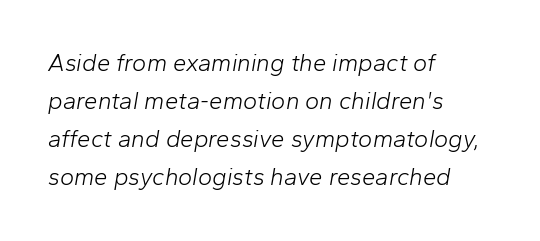
Q: Is the text bold? A: No.
Q: Is the text italic (slanted)? A: Yes, it leans right by about 10 degrees.
Q: Is the text underlined? A: No.
Q: How is the paragraph aligned? A: Left-aligned.
Q: Is the spacing between letters normal or unusually wide? A: Normal.
Q: Is the spacing between lines tight, normal or loose? A: Normal.
